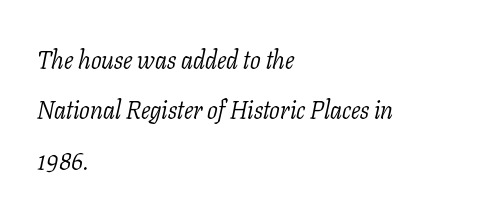
Q: Is the text bold? A: No.
Q: Is the text italic (slanted)? A: Yes, it leans right by about 11 degrees.
Q: Is the text underlined? A: No.
Q: How is the paragraph aligned? A: Left-aligned.
Q: Is the spacing between letters normal or unusually wide? A: Normal.
Q: Is the spacing between lines tight, normal or loose? A: Loose.
